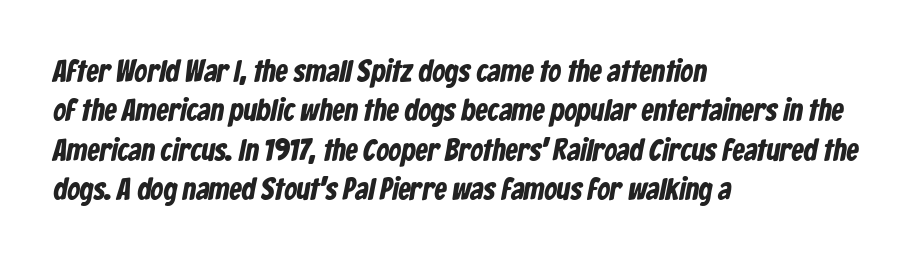
Q: Is the typeface a serif or a sans-serif typeface? A: Sans-serif.
Q: Is the text underlined? A: No.
Q: How is the paragraph aligned? A: Left-aligned.
Q: Is the spacing between letters normal or unusually wide? A: Normal.
Q: Is the spacing between lines tight, normal or loose? A: Normal.
Q: Width (condensed, normal, or wide)? A: Condensed.
Q: Stroke contrast? A: Low.
Q: x-height? A: Medium.
Q: Monospaced? A: No.
